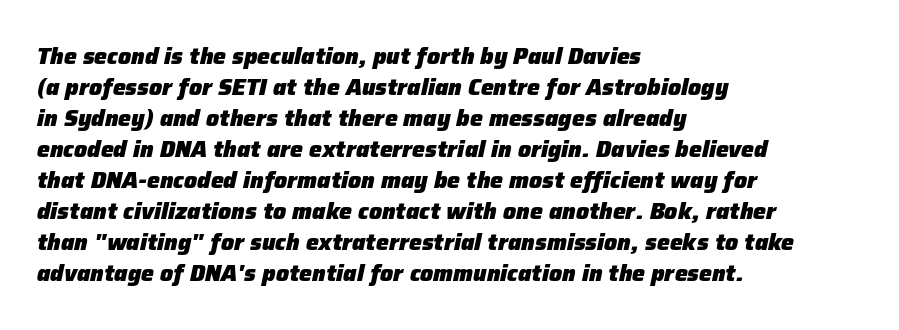
Q: Is the text bold? A: Yes.
Q: Is the text italic (slanted)? A: Yes, it leans right by about 12 degrees.
Q: Is the text underlined? A: No.
Q: How is the paragraph aligned? A: Left-aligned.
Q: Is the spacing between letters normal or unusually wide? A: Normal.
Q: Is the spacing between lines tight, normal or loose? A: Normal.
